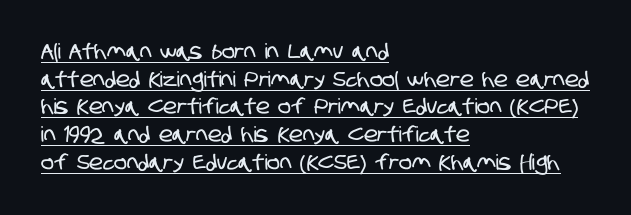
Glyph-to-glyph distance matches everyday printed text. Short and long lines alike share a common starting point at left. The rendering uses a moderate line-height, typical for paragraphs. Notice how a bar underscores the lettering throughout.
